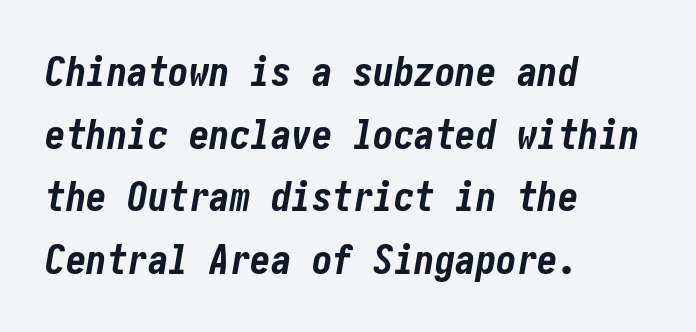
The letters sit at their default tracking, neither squeezed nor spread. Leading matches the norm, producing a regular column. The glyphs are unaccompanied by any horizontal stroke below them. Slanted lettering throughout.
